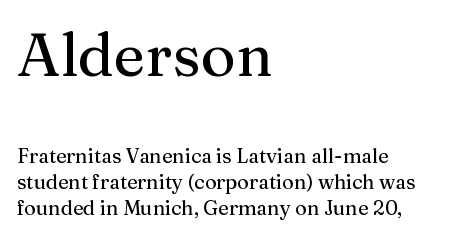
Q: Is the text italic (slanted)? A: No, it is upright.
Q: Is the typeface a serif or a sans-serif typeface? A: Serif.
Q: Is the text underlined? A: No.
Q: How is the paragraph aligned? A: Left-aligned.
Q: Is the spacing between letters normal or unusually wide? A: Normal.
Q: Is the spacing between lines tight, normal or loose? A: Normal.
Q: Which block of text is set in a larger size, the first (top) or the second (bottom)? A: The first (top) one.
Q: Width (condensed, normal, or wide)? A: Normal.
Q: Stroke contrast? A: Medium.
Q: x-height? A: Medium.
Q: Monospaced? A: No.
